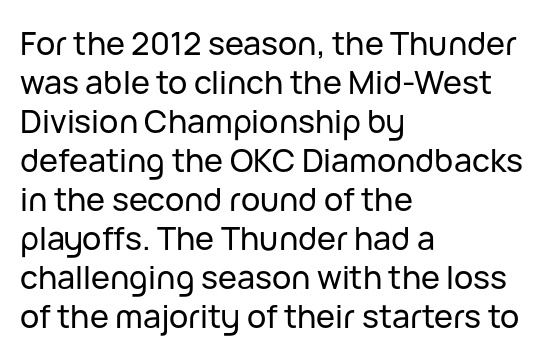
{"serif": "no", "italic": "no", "width": "normal", "stroke_contrast": "low", "x_height": "medium", "monospaced": "no", "underline": "no", "align": "left", "line_spacing_ratio": 1.22, "letter_spacing": "normal", "letter_spacing_em": 0.0, "glyph_px": 32}
